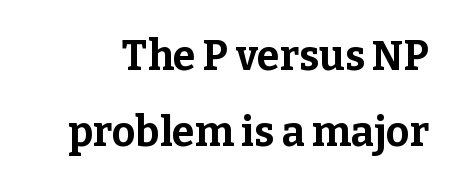
A dark, heavy texture on the line: the type is bold. Bare-footed words on every line. You could call the tracking neutral — neither tight nor loose. Does the type have serifs? Yes, each stem ends in a small foot.
